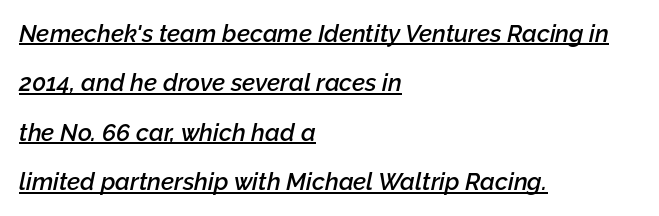
Q: Is the text bold? A: Semi-bold.
Q: Is the text italic (slanted)? A: Yes, it leans right by about 12 degrees.
Q: Is the text underlined? A: Yes.
Q: How is the paragraph aligned? A: Left-aligned.
Q: Is the spacing between letters normal or unusually wide? A: Normal.
Q: Is the spacing between lines tight, normal or loose? A: Loose.
